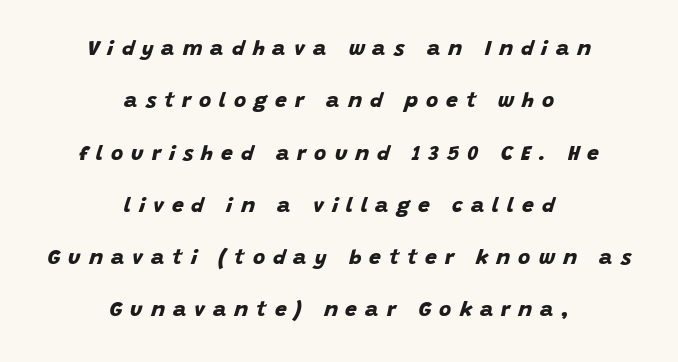
You'd pick this weight for a headline — it's a proper bold. One-word summary of the alignment: center. A typesetter would call this leading open, well beyond the default. Look at the tracking — it's clearly loosened, letters drifting apart. The strip under each line holds only bare page.
